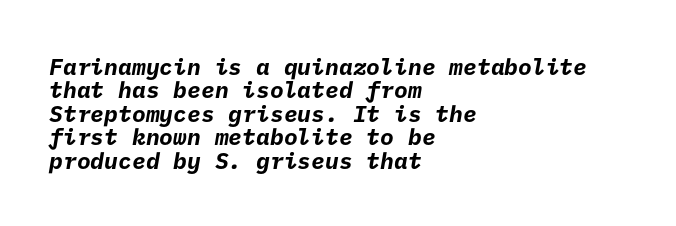
The image shows 23 px bold type; set left-aligned, tight line spacing (1.02x), normal letter spacing, not underlined.
